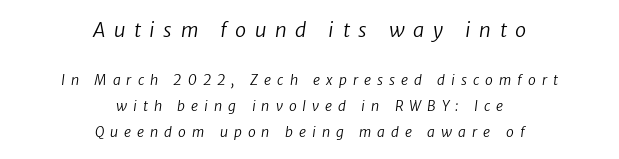
{"bold": "no", "underline": "no", "align": "center", "line_spacing_ratio": 1.88, "letter_spacing": "wide", "letter_spacing_em": 0.43, "larger_block": "first", "size_ratio": 1.43, "glyph_px": 20}
